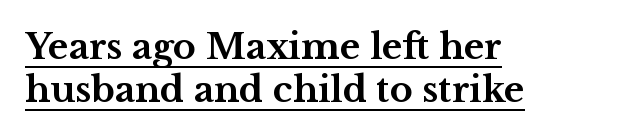
Q: Is the text bold? A: Yes.
Q: Is the text italic (slanted)? A: No, it is upright.
Q: Is the typeface a serif or a sans-serif typeface? A: Serif.
Q: Is the text underlined? A: Yes.
Q: How is the paragraph aligned? A: Left-aligned.
Q: Is the spacing between letters normal or unusually wide? A: Normal.
Q: Width (condensed, normal, or wide)? A: Wide.
Q: Stroke contrast? A: Medium.
Q: x-height? A: Medium.
Q: Monospaced? A: No.
